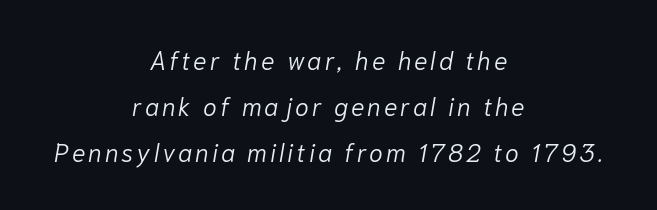
Is the type heavy? It reads as light-to-regular instead. The face used here has a pronounced slope to its letters. The passage shown is not underscored anywhere. Both edges are ragged and mirror each other, which tells us the setting is centered.
